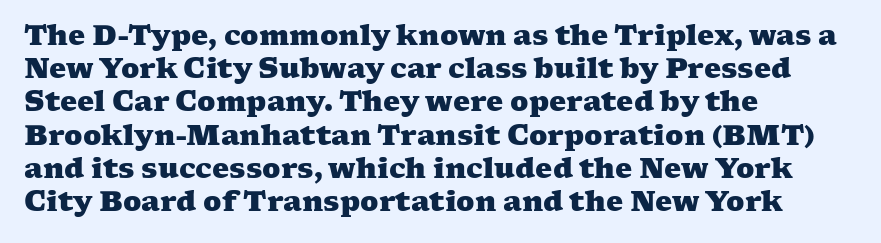
{"bold": "yes", "underline": "no", "align": "left", "line_spacing_ratio": 1.23, "letter_spacing": "normal", "letter_spacing_em": 0.0, "glyph_px": 27}
